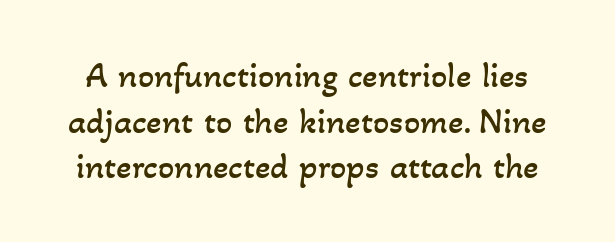
Q: Is the text bold? A: No.
Q: Is the text underlined? A: No.
Q: Is the spacing between letters normal or unusually wide? A: Normal.
Q: Is the spacing between lines tight, normal or loose? A: Normal.
Q: Width (condensed, normal, or wide)? A: Normal.
Q: Stroke contrast? A: Low.
Q: x-height? A: Small.
Q: Monospaced? A: No.
